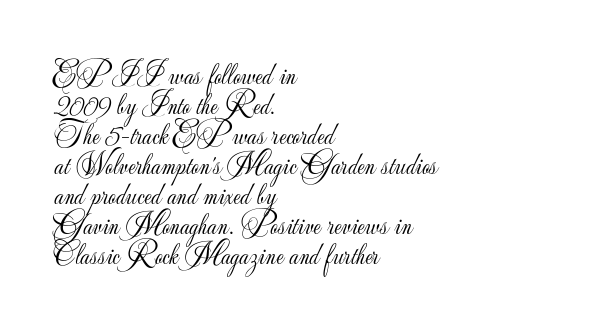
Is this a fixed-width face? No — the glyphs have proportional, varying widths. Letters have the restrained weight of plain body copy at most. If you drew a ruler down the left edge, every line would touch it. Quick note: underline off.
